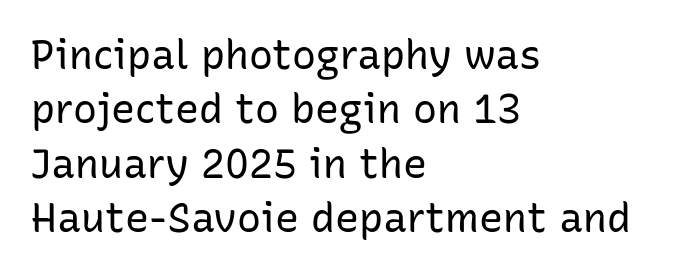
{"serif": "no", "italic": "no", "bold": "no", "weight": "regular", "width": "normal", "stroke_contrast": "low", "x_height": "medium", "monospaced": "no", "underline": "no", "align": "left", "line_spacing": "normal", "line_spacing_ratio": 1.36, "letter_spacing": "normal", "letter_spacing_em": 0.0, "glyph_px": 40}
